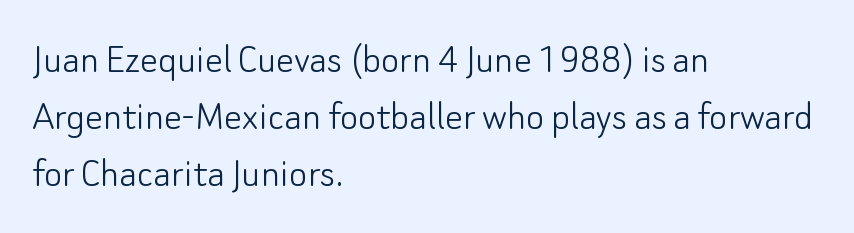
{"serif": "no", "italic": "no", "bold": "no", "weight": "light", "width": "normal", "stroke_contrast": "low", "x_height": "small", "monospaced": "no", "underline": "no", "align": "left", "line_spacing": "normal", "line_spacing_ratio": 1.3, "letter_spacing": "normal", "letter_spacing_em": 0.0, "glyph_px": 44}
